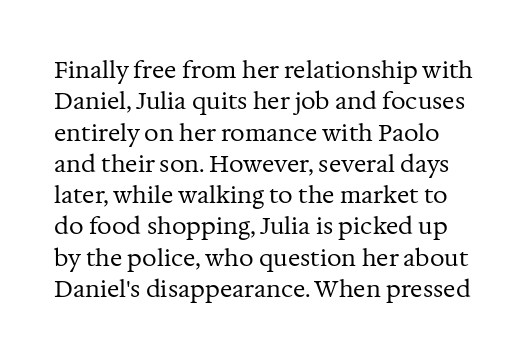
Q: Is the text bold? A: No.
Q: Is the text italic (slanted)? A: No, it is upright.
Q: Is the text underlined? A: No.
Q: Is the spacing between letters normal or unusually wide? A: Normal.
Q: Is the spacing between lines tight, normal or loose? A: Normal.
